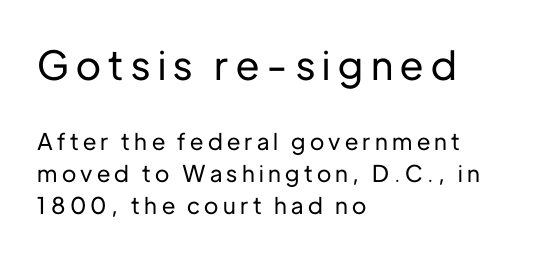
The image shows 40 px sans-serif type, upright; set left-aligned, normal line spacing (1.4x), not underlined; the first (top) block is 1.74x larger; low stroke contrast and a medium x-height.
